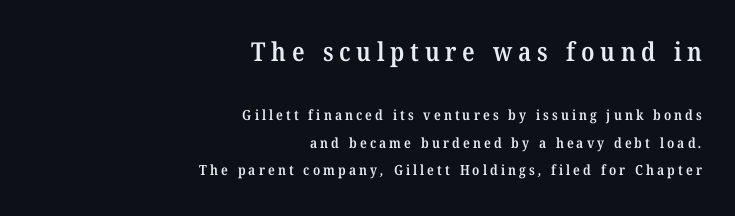
Q: Is the text bold? A: Semi-bold.
Q: Is the text underlined? A: No.
Q: How is the paragraph aligned? A: Right-aligned.
Q: Is the spacing between letters normal or unusually wide? A: Unusually wide.
Q: Is the spacing between lines tight, normal or loose? A: Loose.
Q: Which block of text is set in a larger size, the first (top) or the second (bottom)? A: The first (top) one.
